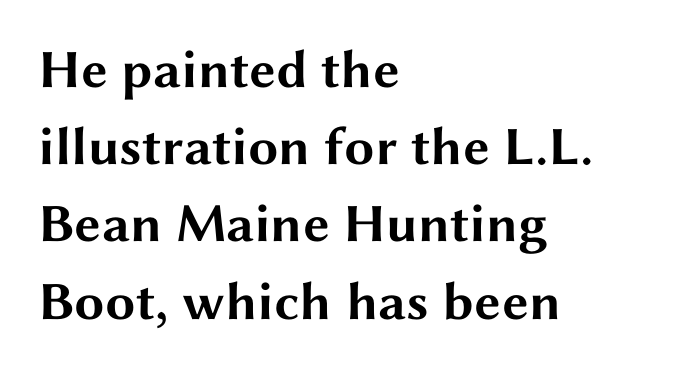
{"serif": "no", "italic": "no", "bold": "yes", "weight": "bold", "width": "wide", "stroke_contrast": "medium", "x_height": "medium", "monospaced": "no", "underline": "no", "align": "left", "line_spacing": "normal", "line_spacing_ratio": 1.43, "letter_spacing": "normal", "letter_spacing_em": 0.0, "glyph_px": 54}
